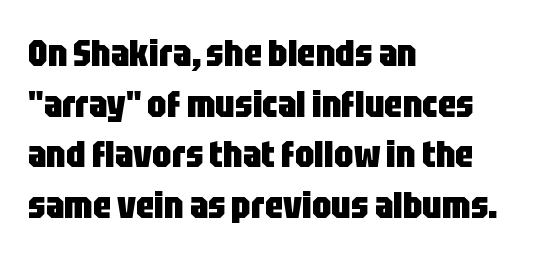
The image shows 38 px heavy, condensed sans-serif type, upright; set left-aligned, normal line spacing (1.33x), normal letter spacing, not underlined; low stroke contrast and a large x-height.
